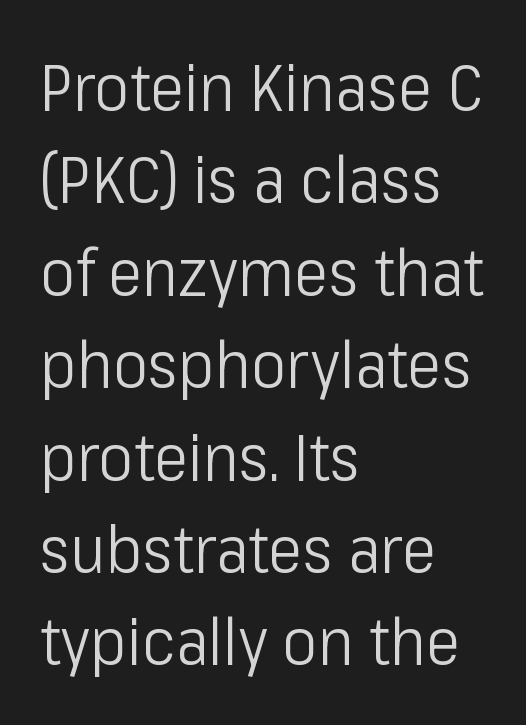
Grotesque or geometric, the face here clearly has no serifs. Do the letters lean? They stand straight. Summary of vertical rhythm: regular, with standard interline spacing. Varying glyph widths throughout — classic text-font behaviour.
